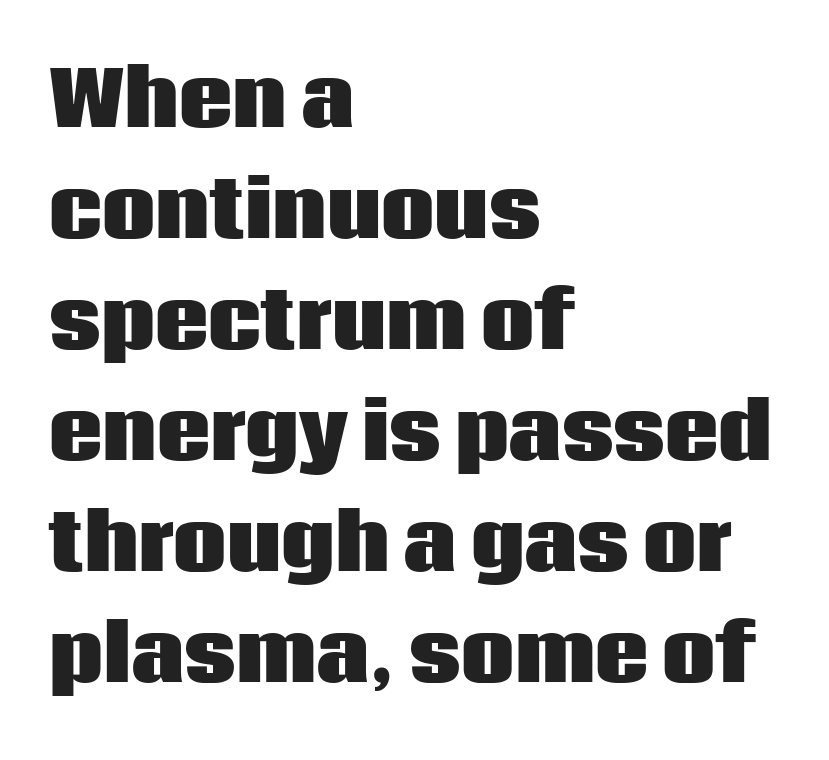
Examine the stroke ends and you'll find no serifs. The letters stand straight up with perfectly vertical stems. Line starts are locked; line ends wander. Characters follow at the spacing the type designer built in. Emphasis by weight is at full strength: bold. Successive baselines arrive at the customary interval.
